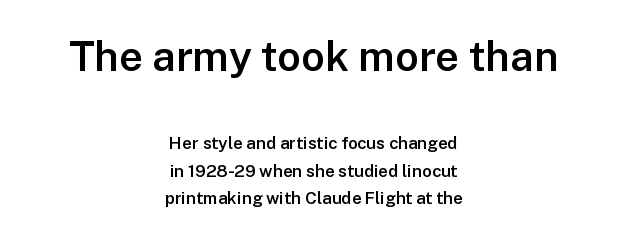
Underline: absent. Larger block? The one above; the one below is distinctly smaller. Default kerning and tracking; the words read as compact shapes. The paragraph shown floats in the horizontal middle. Regarding serifs, this sample does without them.
